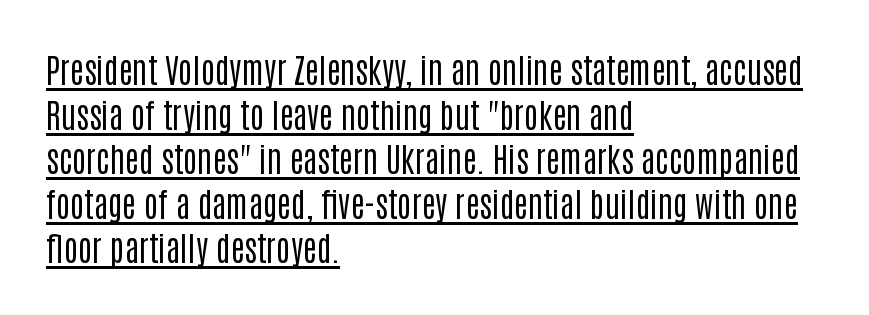
Vertically, the passage feels balanced, rows spaced as you'd expect. The glyphs are accompanied by a horizontal stroke just below them. Weight: in the light-to-regular range. This sample uses an upright cut, with every glyph sitting square on the baseline. Unlike a traditional serif, this face leaves its strokes unadorned. Where is the straight margin? On the left.
